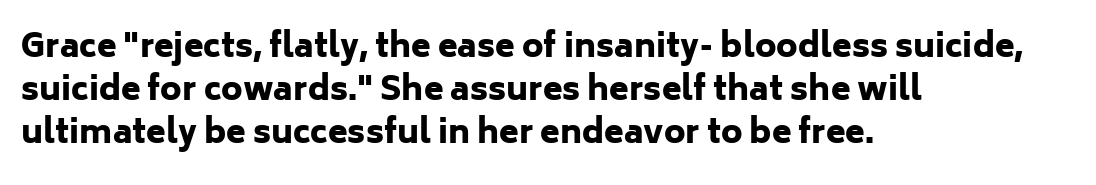
Q: Is the text bold? A: Yes.
Q: Is the text italic (slanted)? A: No, it is upright.
Q: Is the typeface a serif or a sans-serif typeface? A: Sans-serif.
Q: Is the text underlined? A: No.
Q: How is the paragraph aligned? A: Left-aligned.
Q: Is the spacing between letters normal or unusually wide? A: Normal.
Q: Is the spacing between lines tight, normal or loose? A: Normal.
Q: Width (condensed, normal, or wide)? A: Normal.
Q: Stroke contrast? A: Low.
Q: x-height? A: Medium.
Q: Monospaced? A: No.
